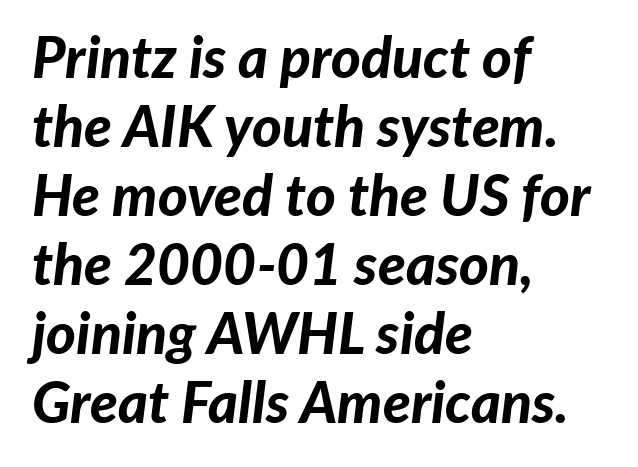
{"italic": "yes", "lean": "right", "slant_degrees": 7, "bold": "yes", "weight": "bold", "width": "normal", "stroke_contrast": "low", "x_height": "medium", "monospaced": "no", "underline": "no", "align": "left", "line_spacing_ratio": 1.21, "letter_spacing": "normal", "letter_spacing_em": 0.0, "glyph_px": 57}
